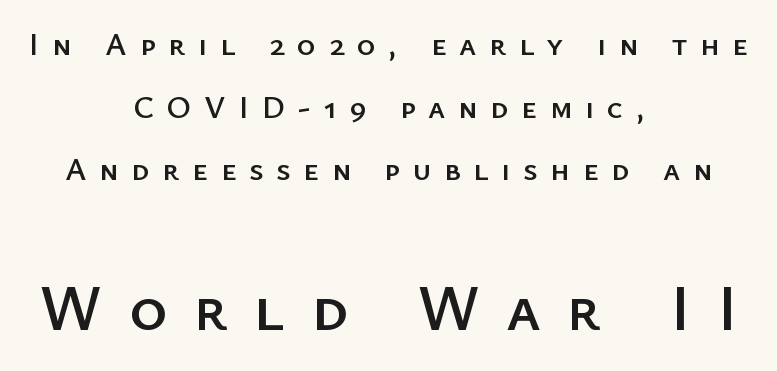
The image shows 65 px sans-serif type, upright; set centered, loose line spacing (1.96x), unusually wide letter spacing (+0.4 em), not underlined; the second (bottom) block is 2.03x larger; low stroke contrast and a medium x-height.
